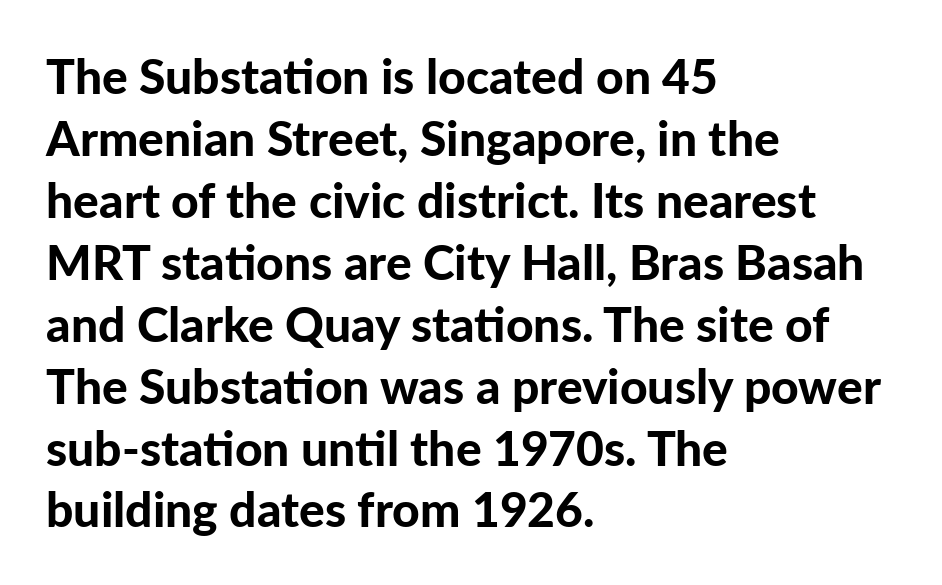
Q: Is the text bold? A: Yes.
Q: Is the text italic (slanted)? A: No, it is upright.
Q: Is the typeface a serif or a sans-serif typeface? A: Sans-serif.
Q: Is the text underlined? A: No.
Q: How is the paragraph aligned? A: Left-aligned.
Q: Is the spacing between letters normal or unusually wide? A: Normal.
Q: Is the spacing between lines tight, normal or loose? A: Normal.
Q: Width (condensed, normal, or wide)? A: Normal.
Q: Stroke contrast? A: Low.
Q: x-height? A: Medium.
Q: Monospaced? A: No.
